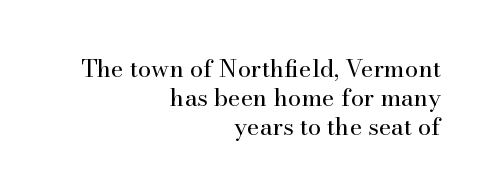
The image shows 24 px text type, upright; set right-aligned, line spacing 1.2x, normal letter spacing, not underlined.
